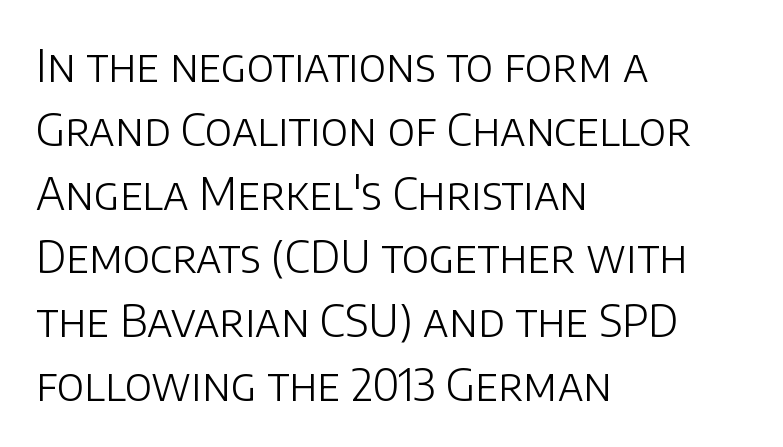
The image shows 44 px light sans-serif type, upright; set left-aligned, normal line spacing (1.45x), normal letter spacing, not underlined; low stroke contrast and a large x-height.
